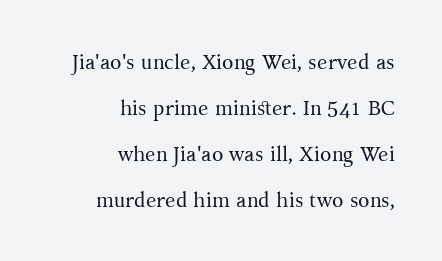
Q: Is the text bold? A: No.
Q: Is the text italic (slanted)? A: No, it is upright.
Q: Is the text underlined? A: No.
Q: How is the paragraph aligned? A: Right-aligned.
Q: Is the spacing between letters normal or unusually wide? A: Normal.
Q: Is the spacing between lines tight, normal or loose? A: Loose.
